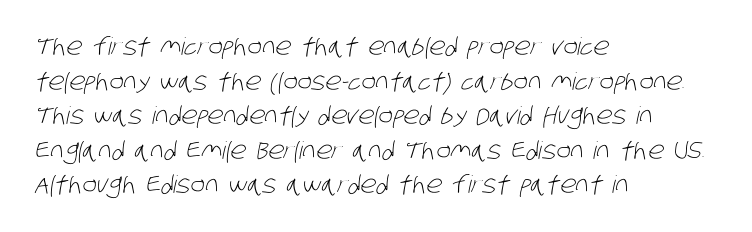
The gaps between neighbouring characters are ordinary and unremarkable. Weight class: somewhere from thin through regular. Letters rest on an invisible, unmarked baseline. In terms of leading, this rendering sits right in the middle. Casual observation: everything's shoved over to the left.
